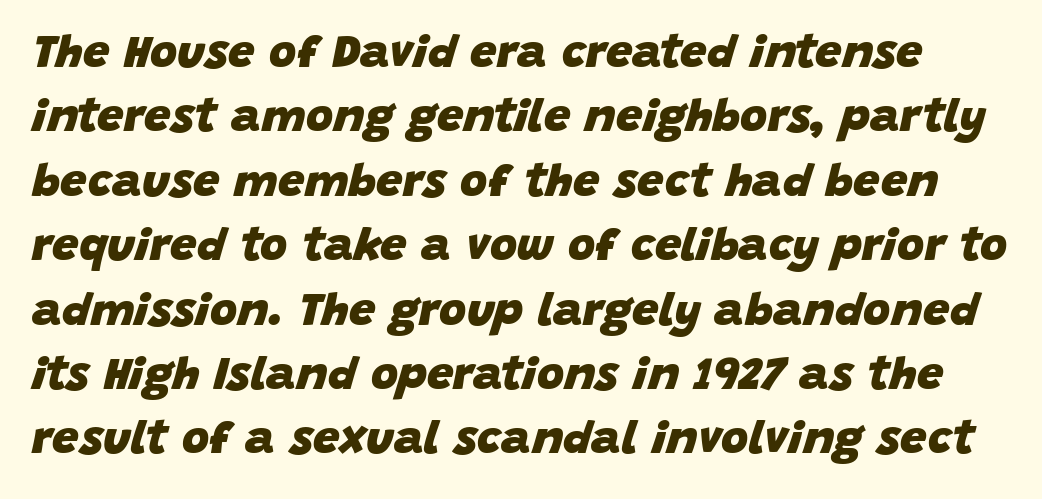
Q: Is the text bold? A: Yes.
Q: Is the text italic (slanted)? A: Yes, it leans right by about 15 degrees.
Q: Is the text underlined? A: No.
Q: Is the spacing between letters normal or unusually wide? A: Normal.
Q: Is the spacing between lines tight, normal or loose? A: Normal.
Q: Width (condensed, normal, or wide)? A: Normal.
Q: Stroke contrast? A: Low.
Q: x-height? A: Large.
Q: Monospaced? A: No.
